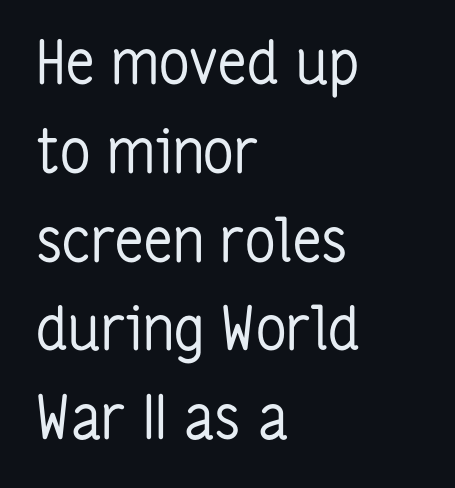
Reading down the column, the eye jumps a familiar distance to each next line. The gap between lines stays unmarked. The font's upright variant was chosen for this text. This sample uses a sans-serif face. The lines are quadded left.
